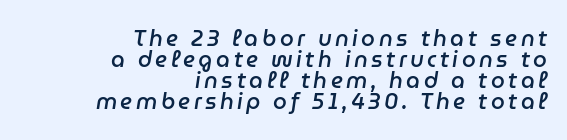
{"italic": "yes", "lean": "right", "slant_degrees": 9, "bold": "semi", "underline": "no", "align": "right", "line_spacing": "tight", "line_spacing_ratio": 0.96, "glyph_px": 22}
